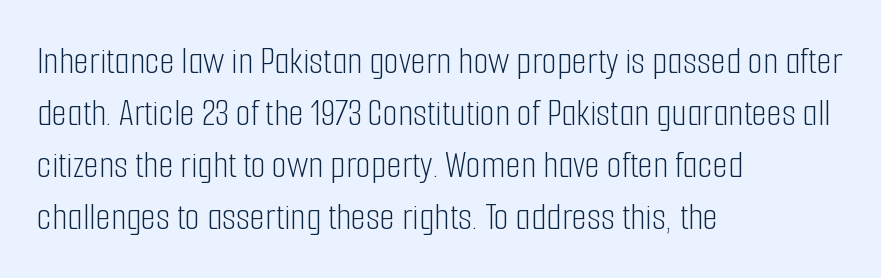
Q: Is the text bold? A: No.
Q: Is the text italic (slanted)? A: No, it is upright.
Q: Is the typeface a serif or a sans-serif typeface? A: Sans-serif.
Q: Is the text underlined? A: No.
Q: How is the paragraph aligned? A: Left-aligned.
Q: Is the spacing between letters normal or unusually wide? A: Normal.
Q: Is the spacing between lines tight, normal or loose? A: Normal.
Q: Width (condensed, normal, or wide)? A: Condensed.
Q: Stroke contrast? A: Low.
Q: x-height? A: Medium.
Q: Monospaced? A: No.
